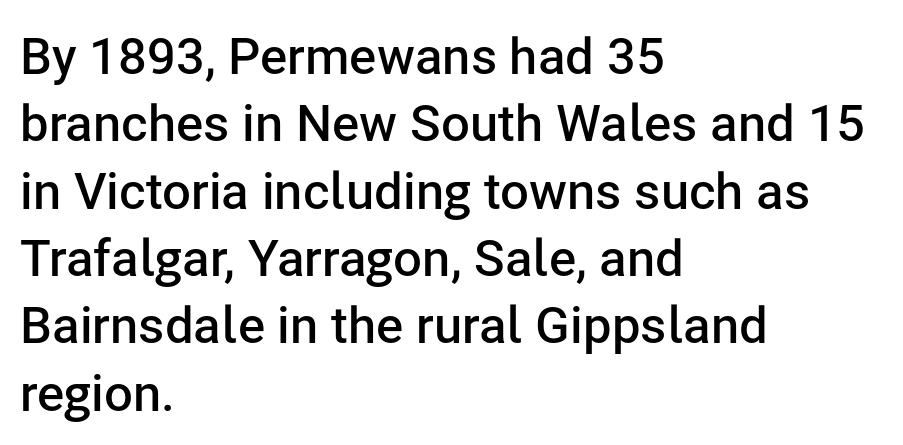
The image shows 51 px semibold sans-serif type, upright; set left-aligned, normal line spacing (1.32x), normal letter spacing, not underlined; low stroke contrast and a medium x-height.
